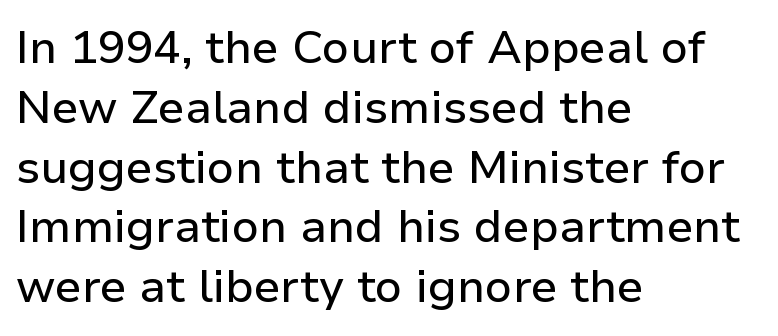
Q: Is the text italic (slanted)? A: No, it is upright.
Q: Is the typeface a serif or a sans-serif typeface? A: Sans-serif.
Q: Is the text underlined? A: No.
Q: How is the paragraph aligned? A: Left-aligned.
Q: Is the spacing between letters normal or unusually wide? A: Normal.
Q: Is the spacing between lines tight, normal or loose? A: Normal.
Q: Width (condensed, normal, or wide)? A: Normal.
Q: Stroke contrast? A: Low.
Q: x-height? A: Medium.
Q: Monospaced? A: No.
